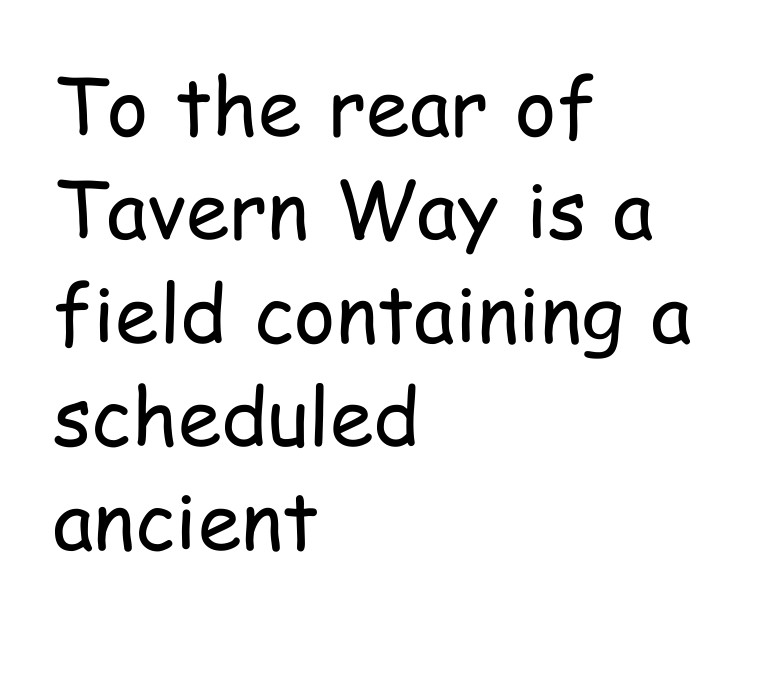
The leading is moderate, giving the passage an even texture. Teacher's note: observe the even left margin — that is flush-left alignment. Has an underline been added? It has not. The letterforms sit at book weight or below. The gaps between neighbouring characters are ordinary and unremarkable. The letters advance in unequal steps, a hallmark of proportional type.
